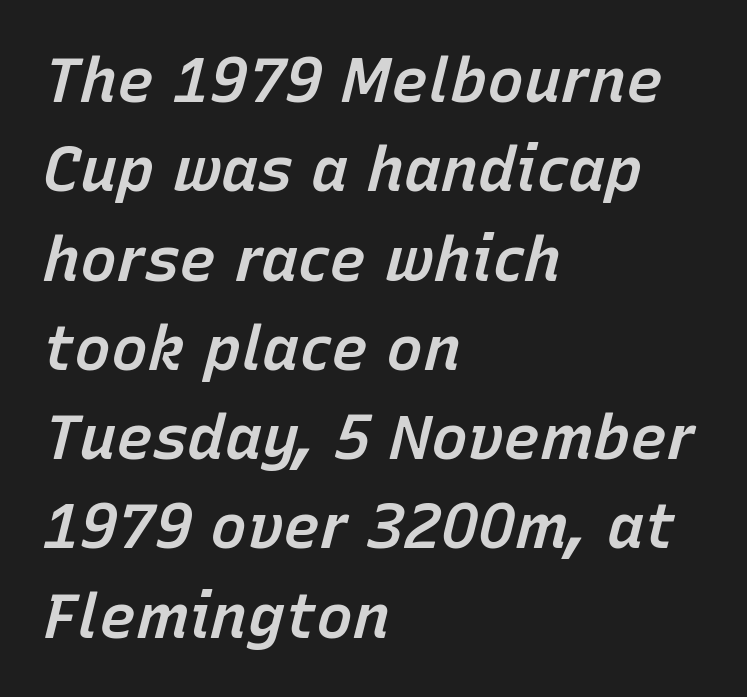
{"italic": "yes", "lean": "right", "slant_degrees": 15, "bold": "semi", "weight": "semibold", "width": "normal", "stroke_contrast": "low", "x_height": "medium", "monospaced": "no", "underline": "no", "align": "left", "line_spacing": "normal", "line_spacing_ratio": 1.44, "letter_spacing": "normal", "letter_spacing_em": 0.0, "glyph_px": 62}
